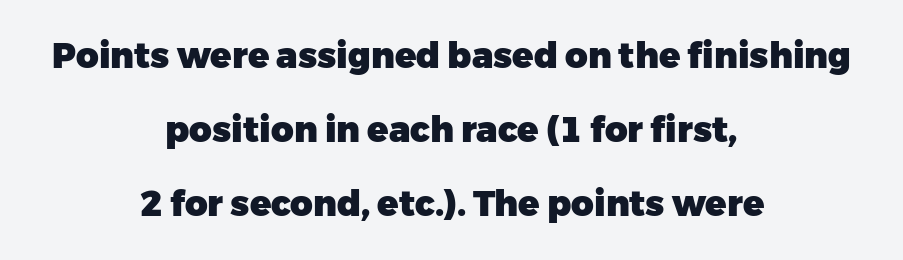
The image shows 35 px heavy sans-serif type, upright; set centered, loose line spacing (2.12x), normal letter spacing, not underlined; low stroke contrast and a medium x-height.
